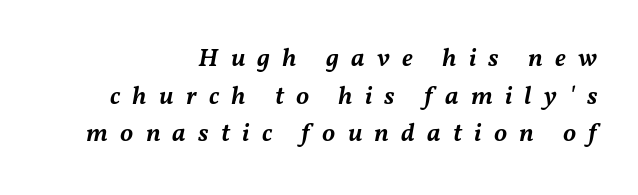
The baseline area is clear. Its strokes are somewhat broadened, the hallmark of semibold type. The line-height multiplier appears to be the usual default. Slanted lettering throughout. A student would call this right alignment; a typographer would say flush right, rag left.
